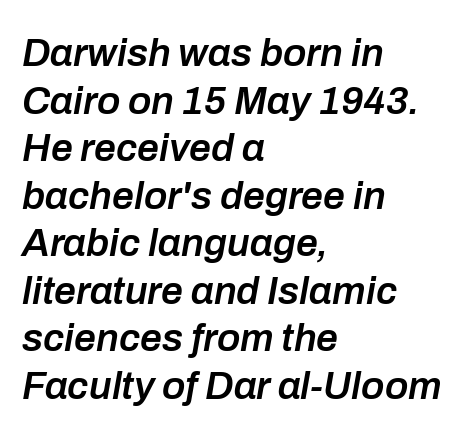
Q: Is the text bold? A: Semi-bold.
Q: Is the text italic (slanted)? A: Yes, it leans right by about 10 degrees.
Q: Is the text underlined? A: No.
Q: How is the paragraph aligned? A: Left-aligned.
Q: Is the spacing between letters normal or unusually wide? A: Normal.
Q: Width (condensed, normal, or wide)? A: Normal.
Q: Stroke contrast? A: Low.
Q: x-height? A: Medium.
Q: Monospaced? A: No.
